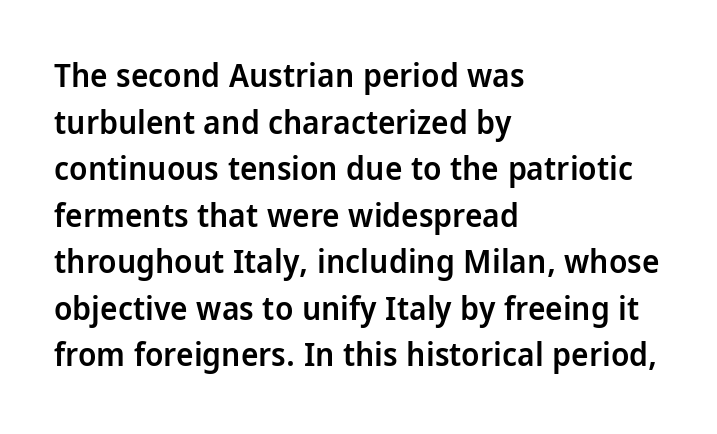
The lines in this sample share a left origin and differ only in where they stop. Students, this is semibold: more ink than regular, less than bold. Spacing between characters is what you'd get straight out of the box. Lines of text with bare space underneath.
